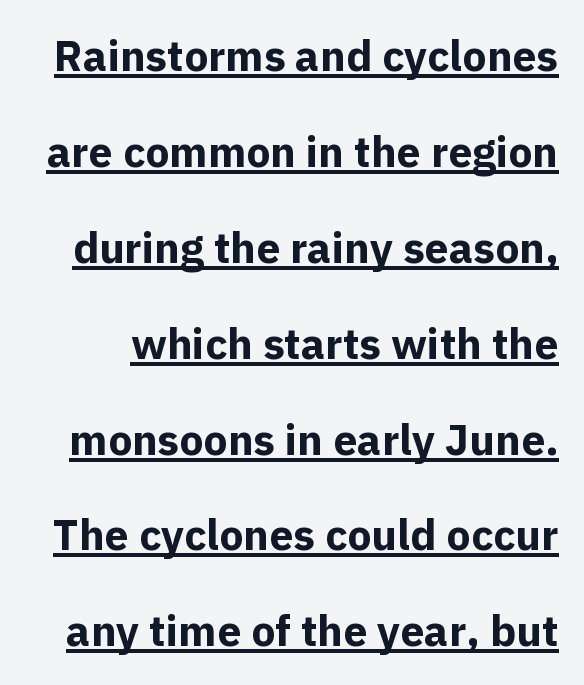
Typographically, this falls in the sans-serif category. If you measured baseline to baseline, you'd find a long distance. The type sits square on the baseline with zero lean. A typesetter would call this proportional, since set widths differ per character.
